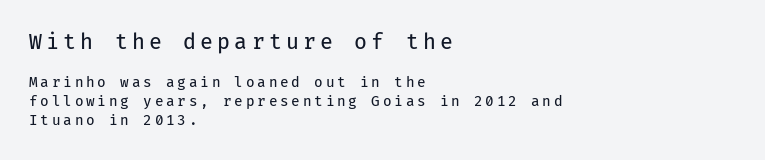
This rendering features lettering with no underline. Notice how the passage keeps a crisp vertical edge on the left only. Someone cranked the tracking dial way up on this one. Posture: upright roman. A typesetter would call this leading conventional body-copy spacing. Block one is the big one; block two sits smaller underneath.
